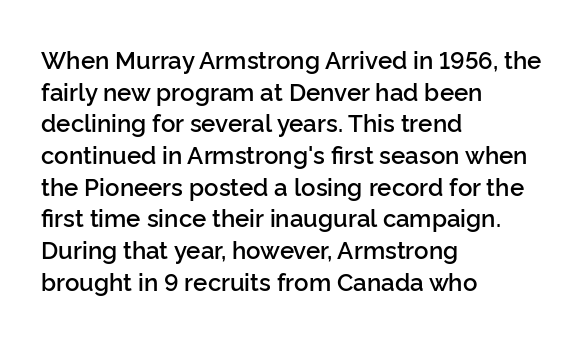
The image shows 24 px text type, upright; set left-aligned, normal line spacing (1.32x), normal letter spacing, not underlined.
